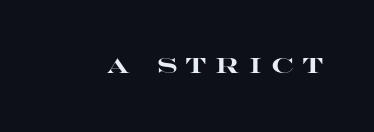
This sample uses an upright cut, with every glyph sitting square on the baseline. In terms of weight, the rendering is a true, heavy bold. The face used here is rendered with a markedly widened letterfit. Any mark beneath the type? The region is blank.
